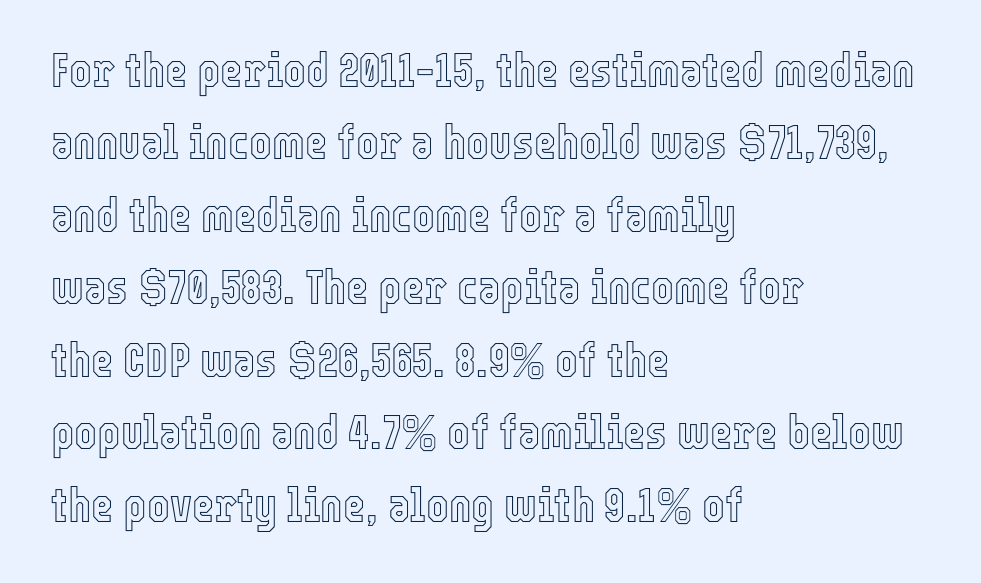
Each line starts at the same left margin while the right side varies. Do the characters align in a grid? No, the font is proportional. The block of text has a typical density, with ordinary space between rows. Letters rest on an invisible, unmarked baseline. The gaps between neighbouring characters are ordinary and unremarkable.
